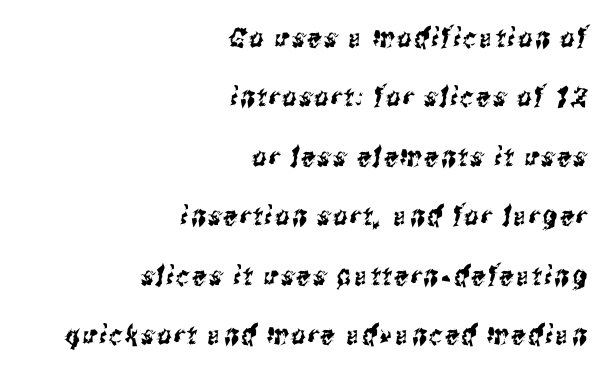
{"underline": "no", "align": "right", "line_spacing": "loose", "line_spacing_ratio": 2.2, "glyph_px": 27}
